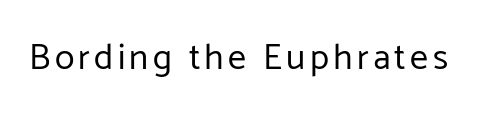
{"serif": "no", "italic": "no", "bold": "no", "weight": "regular", "width": "normal", "stroke_contrast": "low", "x_height": "medium", "monospaced": "no", "underline": "no", "glyph_px": 36}
